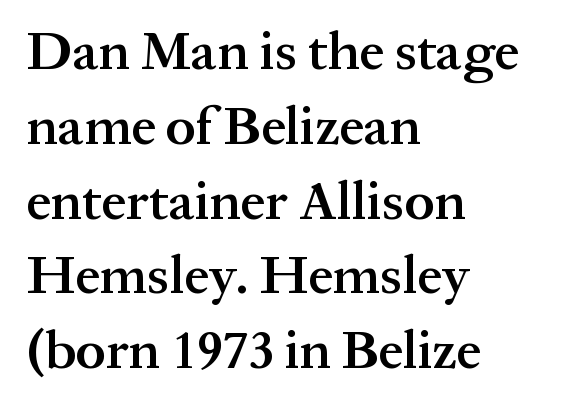
The font family rendered here belongs to the serif group. If you measured baseline to baseline, you'd find a middling distance. Nope, not italic — everything's standing straight. Is this a fixed-width face? No — the glyphs have proportional, varying widths. Students, note that the glyphs here touch the page at normal intervals.
